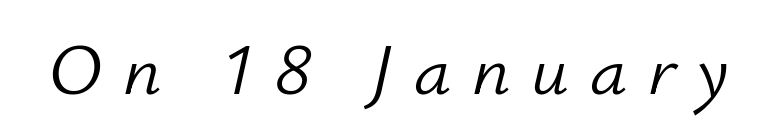
Lines of text with bare space underneath. Glyph-to-glyph distance is far greater than everyday printed text. Stem width sits at or under what a default text font uses. An italicized treatment has been applied to the whole sample. Is this a fixed-width face? No — the glyphs have proportional, varying widths.
